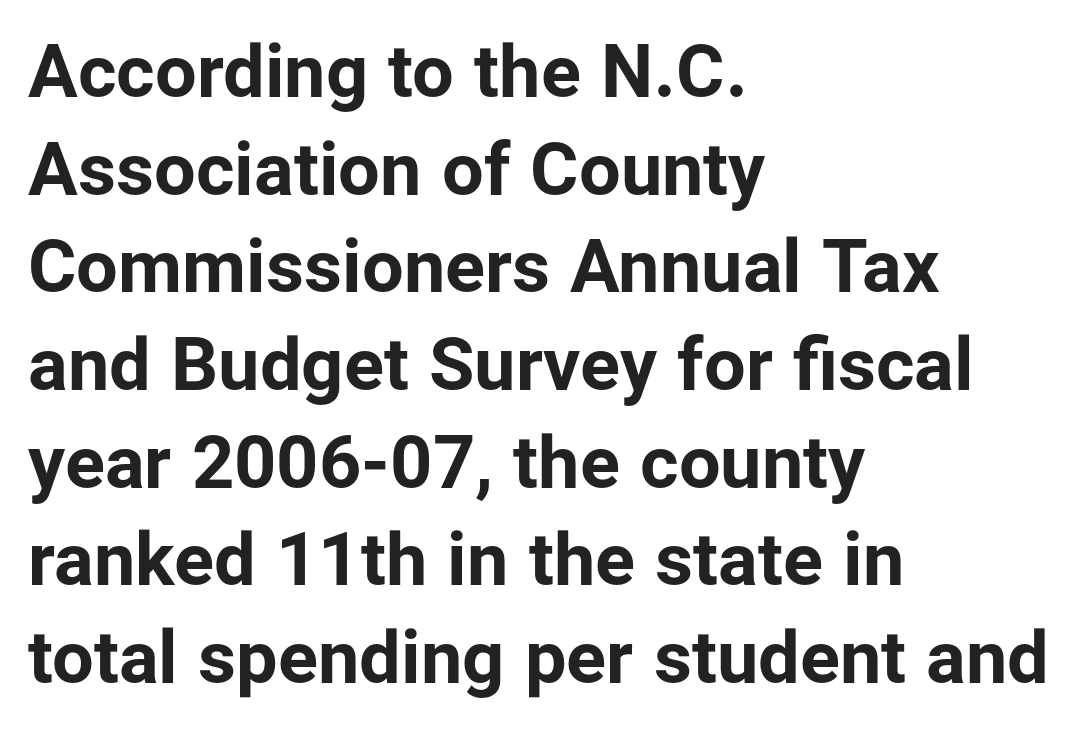
The image shows 74 px bold sans-serif type, upright; set left-aligned, normal line spacing (1.32x), normal letter spacing, not underlined; low stroke contrast and a medium x-height.
